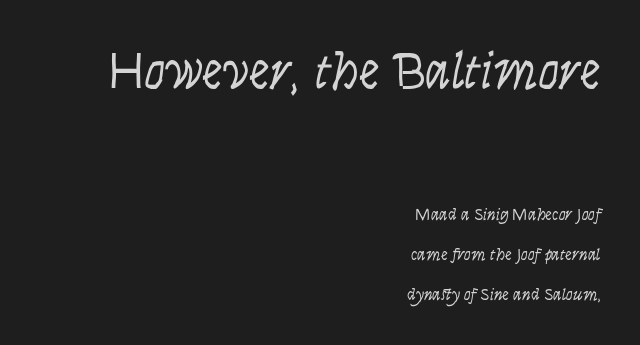
Q: Is the text bold? A: No.
Q: Is the text italic (slanted)? A: Yes.
Q: Is the typeface a serif or a sans-serif typeface? A: Sans-serif.
Q: Is the text underlined? A: No.
Q: How is the paragraph aligned? A: Right-aligned.
Q: Is the spacing between letters normal or unusually wide? A: Normal.
Q: Is the spacing between lines tight, normal or loose? A: Loose.
Q: Which block of text is set in a larger size, the first (top) or the second (bottom)? A: The first (top) one.
Q: Width (condensed, normal, or wide)? A: Condensed.
Q: Stroke contrast? A: Low.
Q: x-height? A: Large.
Q: Monospaced? A: No.
